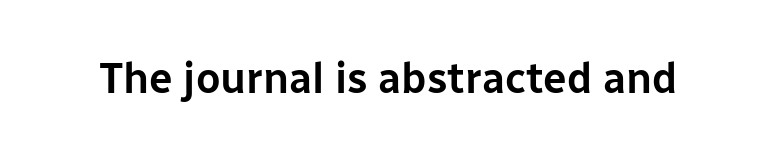
Q: Is the text italic (slanted)? A: No, it is upright.
Q: Is the typeface a serif or a sans-serif typeface? A: Sans-serif.
Q: Is the text underlined? A: No.
Q: Is the spacing between letters normal or unusually wide? A: Normal.
Q: Width (condensed, normal, or wide)? A: Normal.
Q: Stroke contrast? A: Low.
Q: x-height? A: Medium.
Q: Monospaced? A: No.
